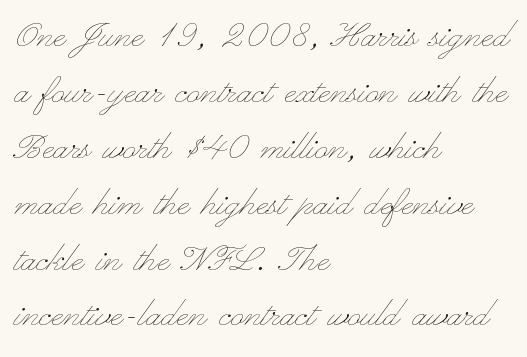
The lines are quadded left. Spacing between characters is what you'd get straight out of the box. The space directly below the letters is spotless. The face used here is proportionally spaced, like ordinary book or web type.
